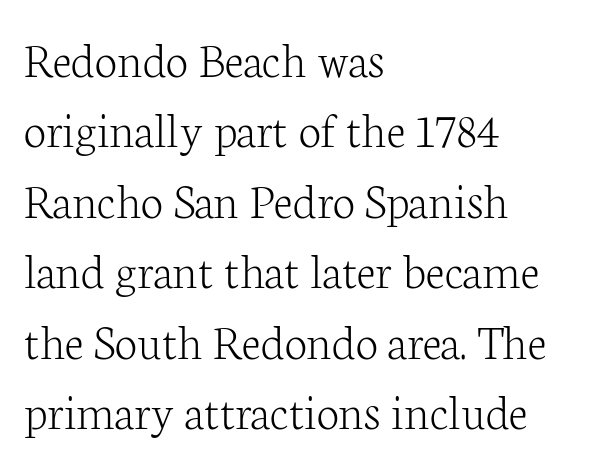
Interline gaps are of average width in this sample. Check where the strokes stop: tiny serifs finish them off. Each line starts at the same left margin while the right side varies. Tracking value appears to be zero — textbook default spacing.
